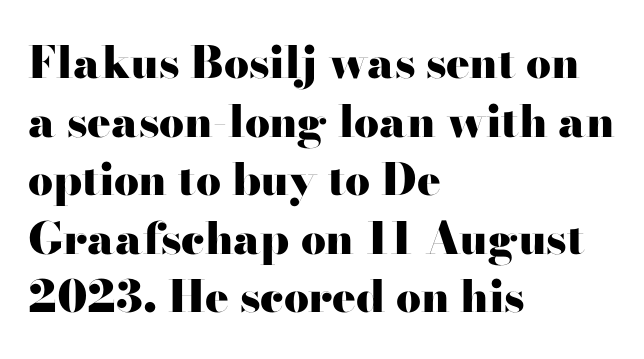
{"serif": "yes", "italic": "no", "bold": "yes", "weight": "heavy", "width": "wide", "stroke_contrast": "high", "x_height": "small", "monospaced": "no", "underline": "no", "align": "left", "line_spacing": "normal", "line_spacing_ratio": 1.33, "letter_spacing": "normal", "letter_spacing_em": 0.0, "glyph_px": 44}
